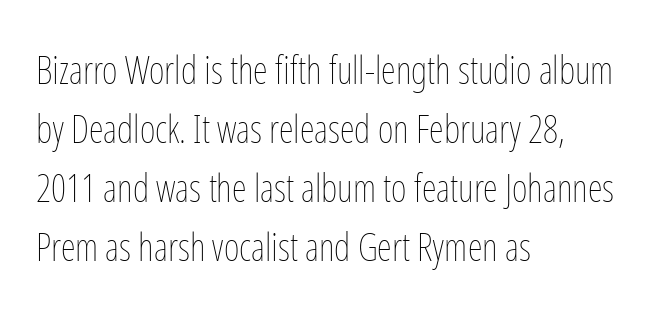
{"italic": "no", "bold": "no", "weight": "thin", "width": "condensed", "stroke_contrast": "low", "x_height": "medium", "monospaced": "no", "underline": "no", "align": "left", "line_spacing": "normal", "line_spacing_ratio": 1.55, "letter_spacing": "normal", "letter_spacing_em": 0.0, "glyph_px": 38}
